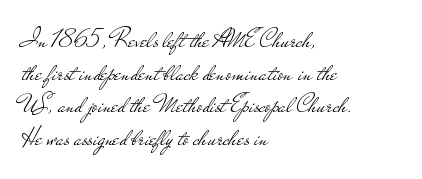
Q: Is the text bold? A: No.
Q: Is the text italic (slanted)? A: Yes.
Q: Is the text underlined? A: No.
Q: How is the paragraph aligned? A: Left-aligned.
Q: Is the spacing between letters normal or unusually wide? A: Normal.
